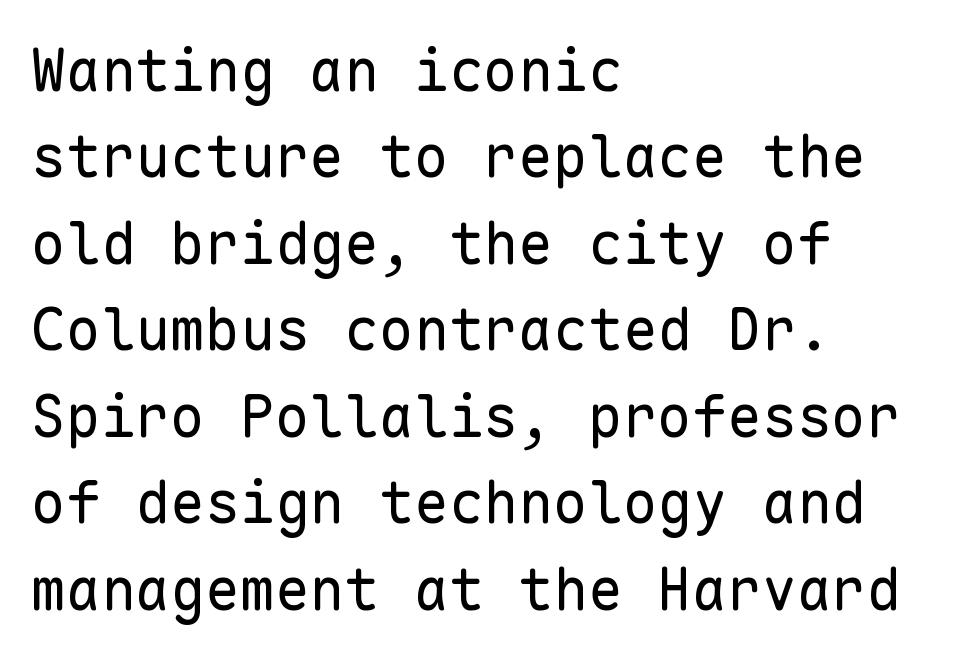
The image shows 58 px regular-weight sans-serif type, upright, monospaced; set left-aligned, normal line spacing (1.49x), normal letter spacing, not underlined; low stroke contrast and a medium x-height.
